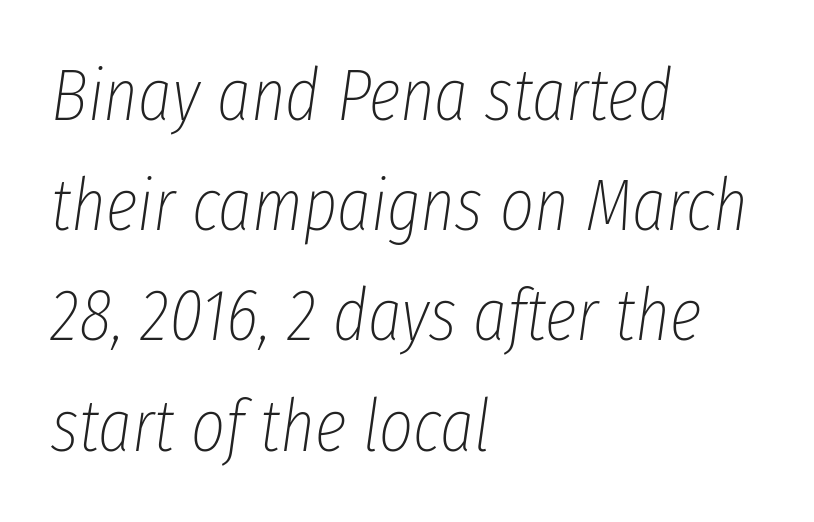
Q: Is the text bold? A: No.
Q: Is the text italic (slanted)? A: Yes, it leans right by about 8 degrees.
Q: Is the text underlined? A: No.
Q: How is the paragraph aligned? A: Left-aligned.
Q: Is the spacing between letters normal or unusually wide? A: Normal.
Q: Is the spacing between lines tight, normal or loose? A: Normal.
Q: Width (condensed, normal, or wide)? A: Condensed.
Q: Stroke contrast? A: Low.
Q: x-height? A: Medium.
Q: Monospaced? A: No.
